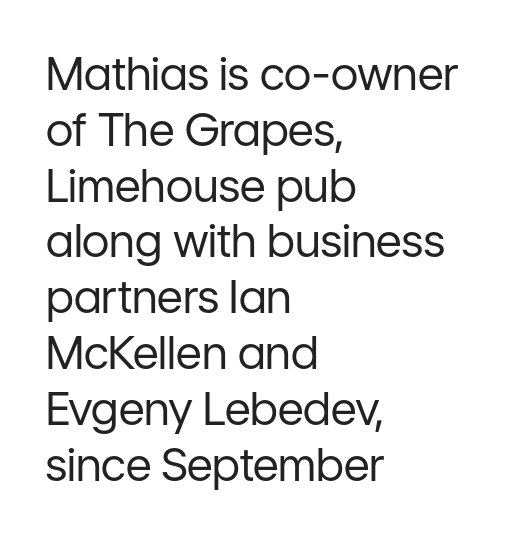
Q: Is the text bold? A: No.
Q: Is the text italic (slanted)? A: No, it is upright.
Q: Is the typeface a serif or a sans-serif typeface? A: Sans-serif.
Q: Is the text underlined? A: No.
Q: How is the paragraph aligned? A: Left-aligned.
Q: Is the spacing between letters normal or unusually wide? A: Normal.
Q: Width (condensed, normal, or wide)? A: Normal.
Q: Stroke contrast? A: Low.
Q: x-height? A: Medium.
Q: Monospaced? A: No.
